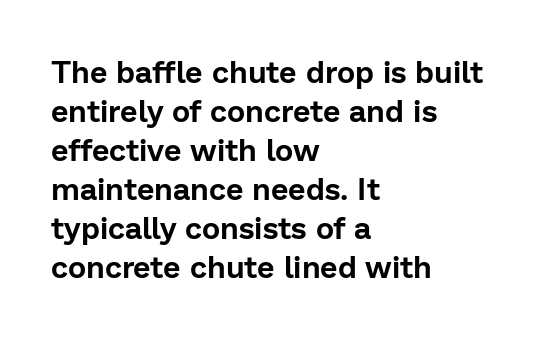
The image shows 31 px sans-serif type, upright; set left-aligned, normal line spacing (1.26x), normal letter spacing, not underlined; low stroke contrast and a medium x-height.
